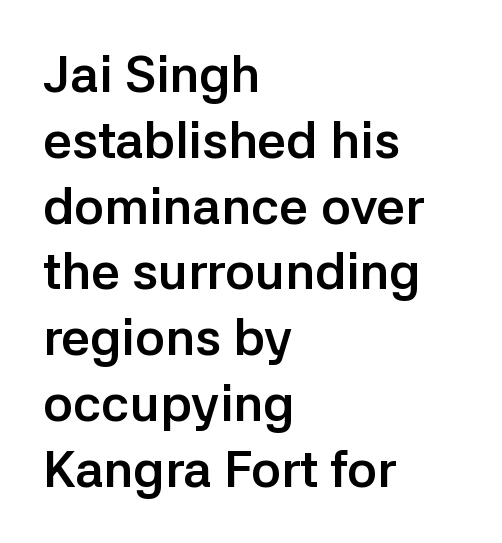
{"serif": "no", "italic": "no", "bold": "yes", "weight": "semibold", "width": "normal", "stroke_contrast": "low", "x_height": "medium", "monospaced": "no", "underline": "no", "align": "left", "line_spacing": "normal", "line_spacing_ratio": 1.29, "letter_spacing": "normal", "letter_spacing_em": 0.0, "glyph_px": 51}
